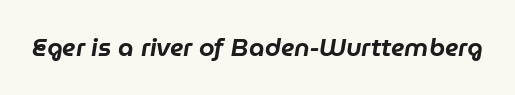
The image shows 25 px text type, italic (leaning right); set normal letter spacing, not underlined.
